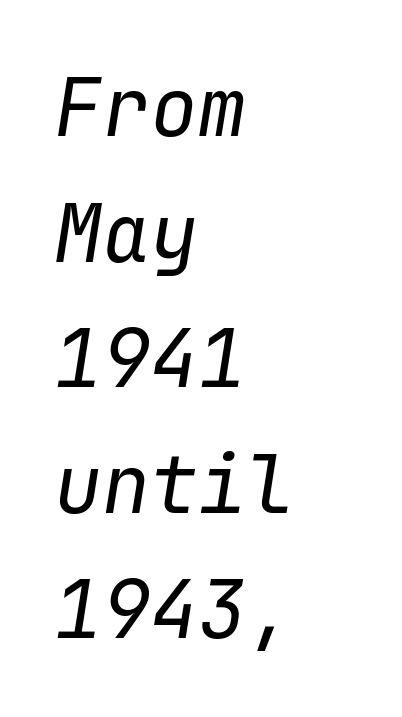
Q: Is the text bold? A: No.
Q: Is the text italic (slanted)? A: Yes, it leans right by about 9 degrees.
Q: Is the text underlined? A: No.
Q: How is the paragraph aligned? A: Left-aligned.
Q: Is the spacing between letters normal or unusually wide? A: Normal.
Q: Is the spacing between lines tight, normal or loose? A: Normal.
Q: Width (condensed, normal, or wide)? A: Normal.
Q: Stroke contrast? A: Low.
Q: x-height? A: Medium.
Q: Monospaced? A: Yes.
